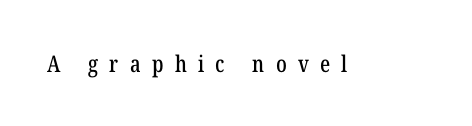
Look at the tracking — it's clearly loosened, letters drifting apart. Notice how the stems are strictly vertical — no italics here. Underlining? Definitely not there.
